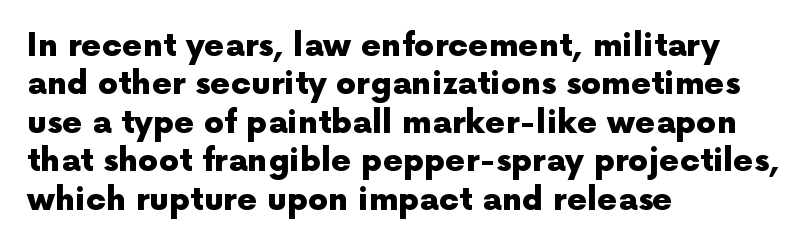
{"serif": "no", "italic": "no", "bold": "yes", "weight": "heavy", "width": "normal", "x_height": "medium", "monospaced": "no", "underline": "no", "align": "left", "line_spacing_ratio": 1.2, "letter_spacing": "normal", "letter_spacing_em": 0.0, "glyph_px": 32}
